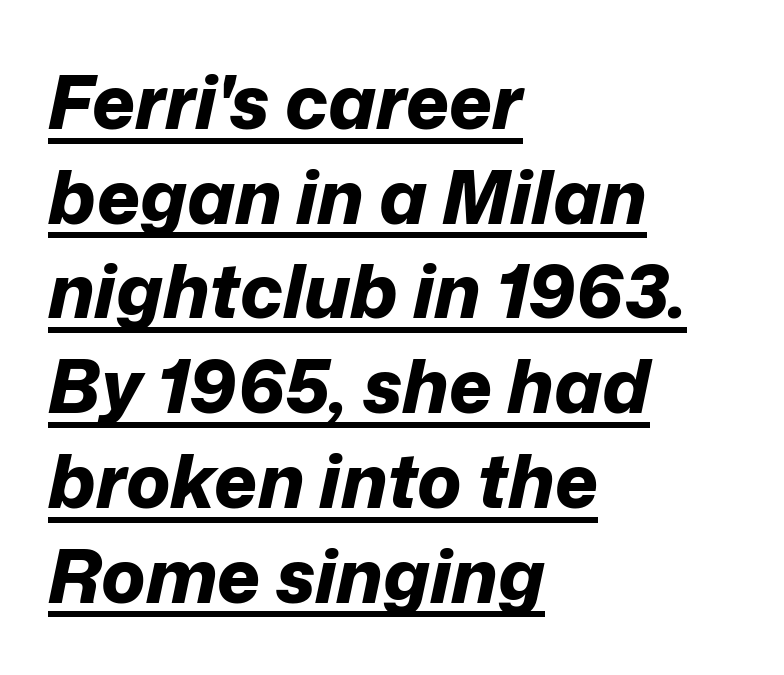
Q: Is the text bold? A: Yes.
Q: Is the text italic (slanted)? A: Yes, it leans right by about 12 degrees.
Q: Is the text underlined? A: Yes.
Q: How is the paragraph aligned? A: Left-aligned.
Q: Is the spacing between letters normal or unusually wide? A: Normal.
Q: Is the spacing between lines tight, normal or loose? A: Normal.
Q: Width (condensed, normal, or wide)? A: Normal.
Q: Stroke contrast? A: Low.
Q: x-height? A: Medium.
Q: Monospaced? A: No.
